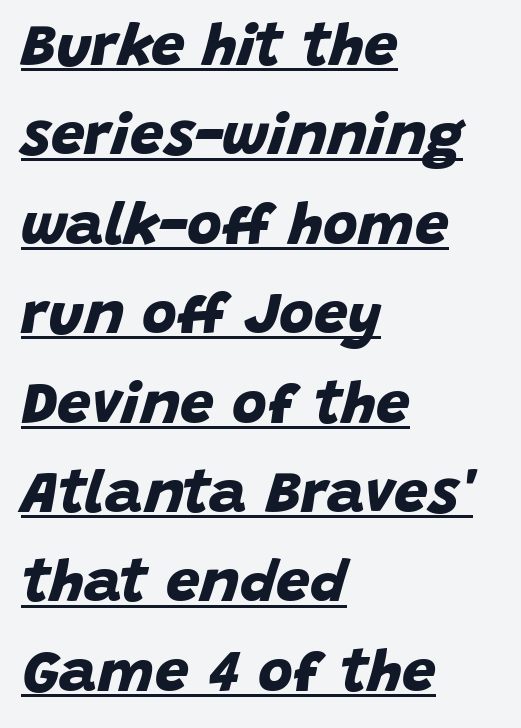
{"serif": "no", "bold": "yes", "weight": "bold", "width": "normal", "stroke_contrast": "low", "x_height": "large", "monospaced": "no", "underline": "yes", "align": "left", "line_spacing": "normal", "line_spacing_ratio": 1.49, "letter_spacing": "normal", "letter_spacing_em": 0.0, "glyph_px": 60}
